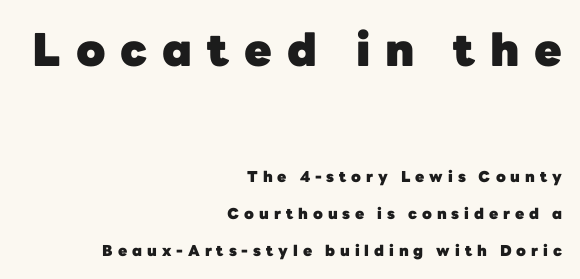
The image shows 45 px heavy sans-serif type, upright; set right-aligned, loose line spacing (2.48x), unusually wide letter spacing (+0.33 em), not underlined; the first (top) block is 3.0x larger; low stroke contrast and a medium x-height.
